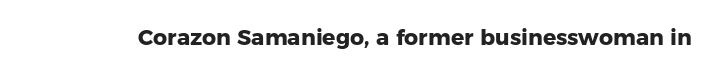
The image shows 22 px bold type; set normal letter spacing, not underlined.
